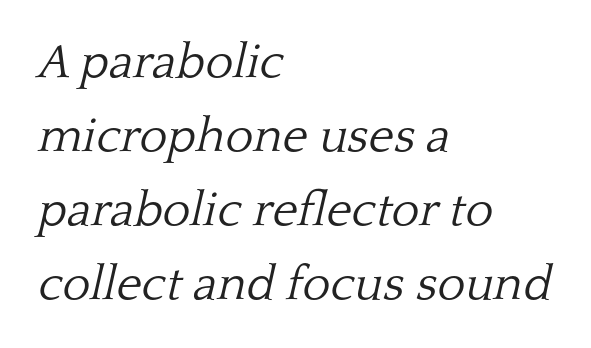
Q: Is the text bold? A: No.
Q: Is the text italic (slanted)? A: Yes, it leans right by about 13 degrees.
Q: Is the typeface a serif or a sans-serif typeface? A: Serif.
Q: Is the text underlined? A: No.
Q: How is the paragraph aligned? A: Left-aligned.
Q: Is the spacing between letters normal or unusually wide? A: Normal.
Q: Is the spacing between lines tight, normal or loose? A: Normal.
Q: Width (condensed, normal, or wide)? A: Normal.
Q: Stroke contrast? A: Low.
Q: x-height? A: Medium.
Q: Monospaced? A: No.
